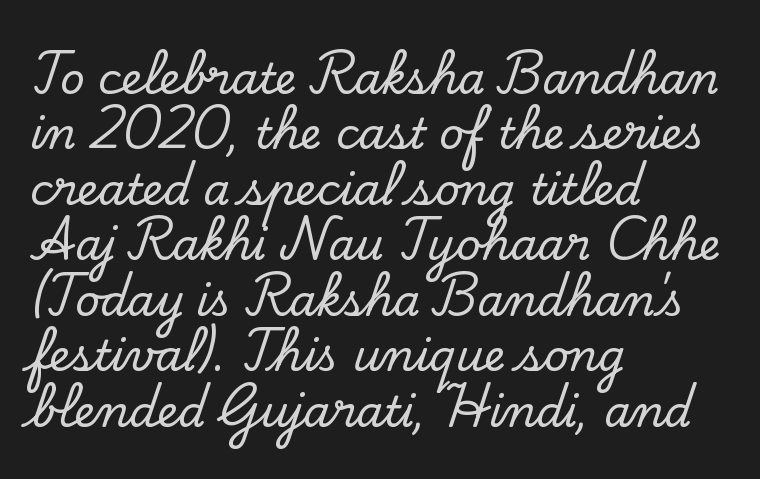
The image shows 43 px serif type; set left-aligned, normal line spacing (1.29x), normal letter spacing, not underlined; low stroke contrast and a small x-height.
